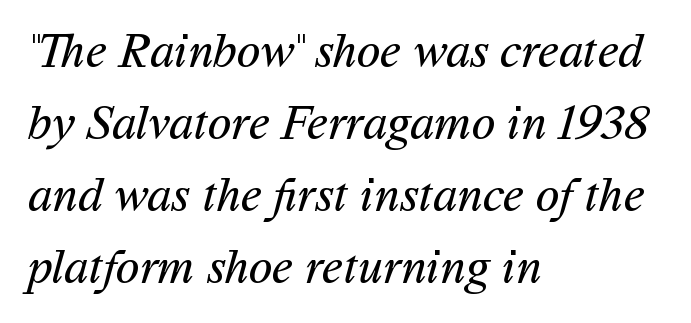
Honestly, the letter spacing is just normal — you wouldn't notice it. Alignment: flush left. The passage shown is not underscored anywhere. Bold? No — there's no thickening of the strokes.
